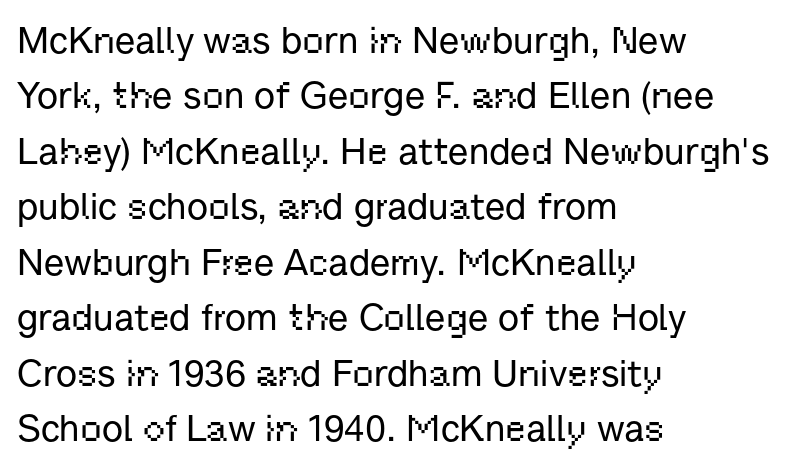
These lines are rendered in a variable-pitch font. A student would call this left alignment; a typographer would say flush left, rag right. Check under the words: just untouched page. The rows are spaced the way most documents space them.
